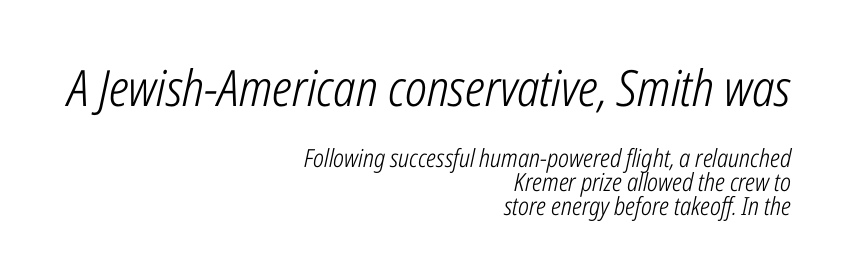
The image shows 50 px light, condensed type, italic (leaning right); set right-aligned, tight line spacing (0.96x), normal letter spacing, not underlined; the first (top) block is 2.0x larger; low stroke contrast and a medium x-height.
